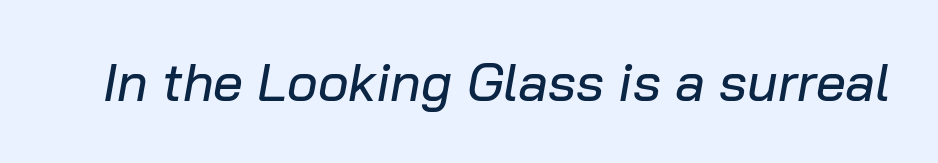
The image shows 53 px text type, italic (leaning right); set normal letter spacing, not underlined; low stroke contrast and a medium x-height.
